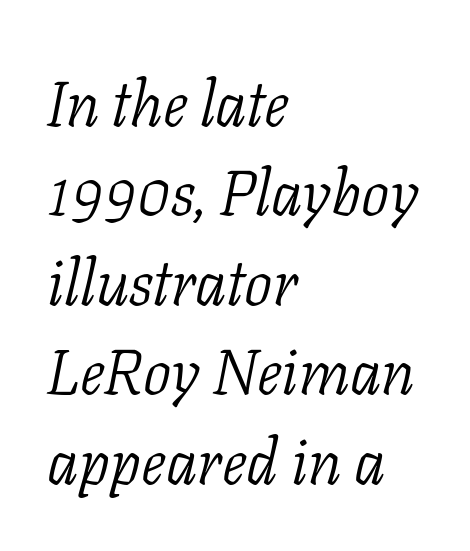
Q: Is the text bold? A: No.
Q: Is the text italic (slanted)? A: Yes, it leans right by about 11 degrees.
Q: Is the typeface a serif or a sans-serif typeface? A: Serif.
Q: Is the text underlined? A: No.
Q: How is the paragraph aligned? A: Left-aligned.
Q: Is the spacing between letters normal or unusually wide? A: Normal.
Q: Is the spacing between lines tight, normal or loose? A: Normal.
Q: Width (condensed, normal, or wide)? A: Normal.
Q: Stroke contrast? A: Low.
Q: x-height? A: Medium.
Q: Monospaced? A: No.
